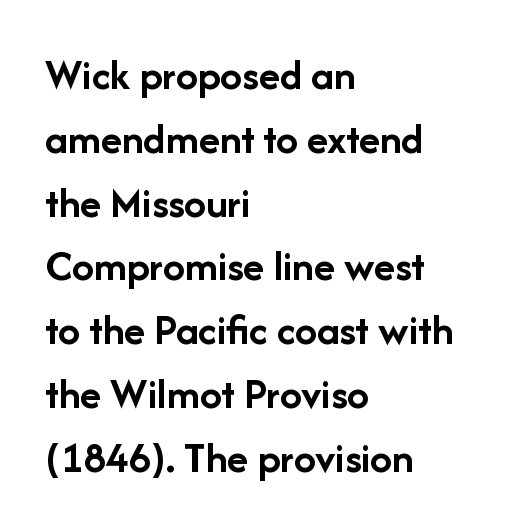
The image shows 44 px semibold sans-serif type, upright; set left-aligned, normal line spacing (1.45x), normal letter spacing, not underlined; low stroke contrast and a medium x-height.
